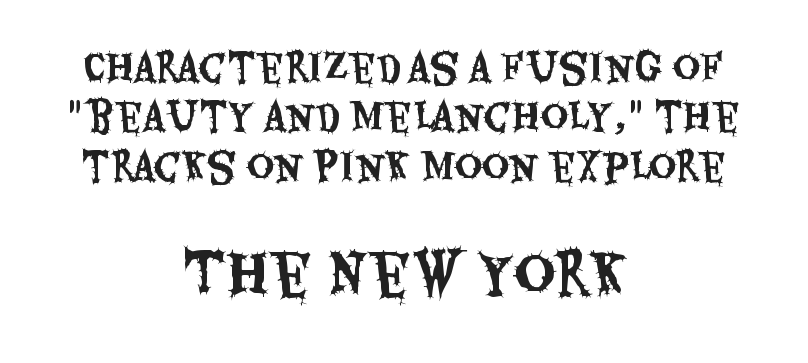
{"serif": "no", "italic": "no", "width": "condensed", "stroke_contrast": "medium", "x_height": "large", "monospaced": "no", "underline": "no", "align": "center", "line_spacing": "normal", "line_spacing_ratio": 1.3, "letter_spacing": "normal", "letter_spacing_em": 0.0, "larger_block": "second", "size_ratio": 1.5, "glyph_px": 57}
